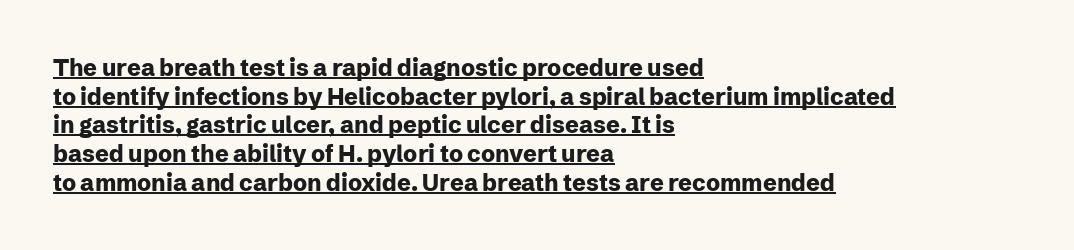
The image shows 23 px bold type, upright; set left-aligned, normal line spacing (1.25x), normal letter spacing, underlined.
